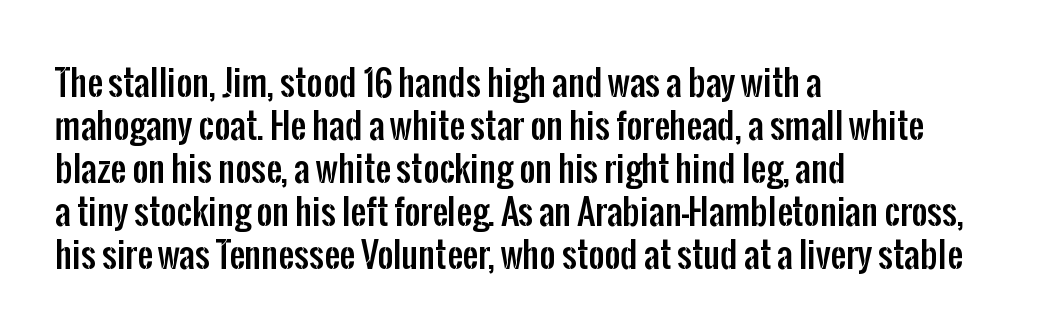
Q: Is the text italic (slanted)? A: No, it is upright.
Q: Is the typeface a serif or a sans-serif typeface? A: Sans-serif.
Q: Is the text underlined? A: No.
Q: How is the paragraph aligned? A: Left-aligned.
Q: Is the spacing between letters normal or unusually wide? A: Normal.
Q: Width (condensed, normal, or wide)? A: Condensed.
Q: Stroke contrast? A: Low.
Q: x-height? A: Medium.
Q: Monospaced? A: No.
